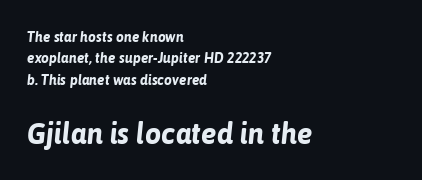
Q: Is the text bold? A: Yes.
Q: Is the text italic (slanted)? A: Yes, it leans right by about 6 degrees.
Q: Is the text underlined? A: No.
Q: How is the paragraph aligned? A: Left-aligned.
Q: Is the spacing between letters normal or unusually wide? A: Normal.
Q: Is the spacing between lines tight, normal or loose? A: Normal.
Q: Which block of text is set in a larger size, the first (top) or the second (bottom)? A: The second (bottom) one.
Q: Width (condensed, normal, or wide)? A: Normal.
Q: Stroke contrast? A: Low.
Q: x-height? A: Medium.
Q: Monospaced? A: No.
